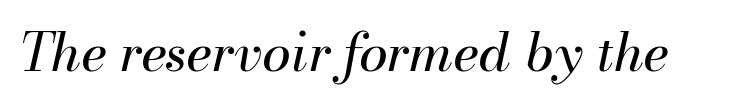
The image shows 52 px regular-weight type, italic (leaning right); set normal letter spacing, not underlined; medium stroke contrast and a small x-height.
